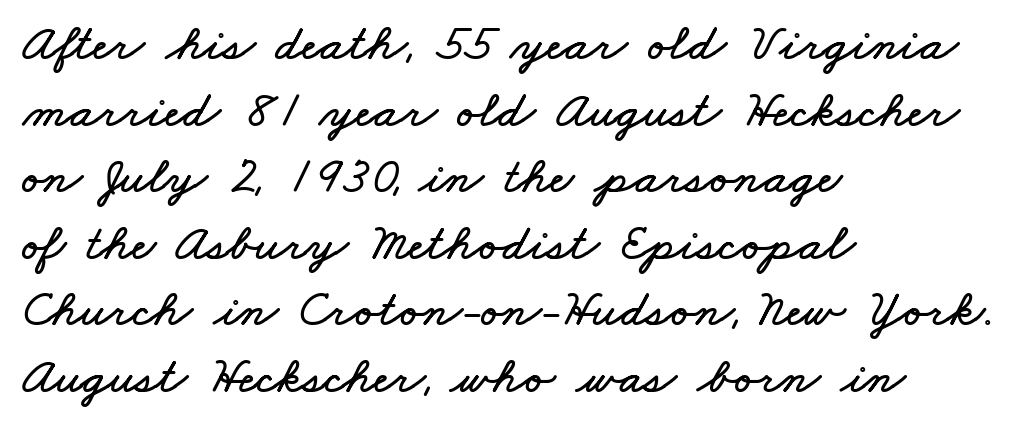
Q: Is the text underlined? A: No.
Q: How is the paragraph aligned? A: Left-aligned.
Q: Is the spacing between letters normal or unusually wide? A: Normal.
Q: Is the spacing between lines tight, normal or loose? A: Normal.
Q: Width (condensed, normal, or wide)? A: Wide.
Q: Stroke contrast? A: Low.
Q: x-height? A: Small.
Q: Monospaced? A: No.
